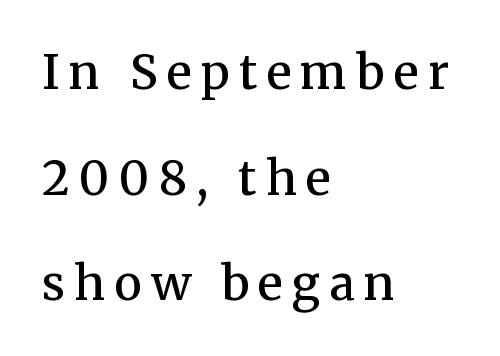
{"serif": "yes", "italic": "no", "bold": "semi", "weight": "semibold", "width": "normal", "stroke_contrast": "medium", "x_height": "medium", "monospaced": "no", "underline": "no", "align": "left", "line_spacing": "loose", "line_spacing_ratio": 2.25, "letter_spacing": "wide", "letter_spacing_em": 0.2, "glyph_px": 47}
